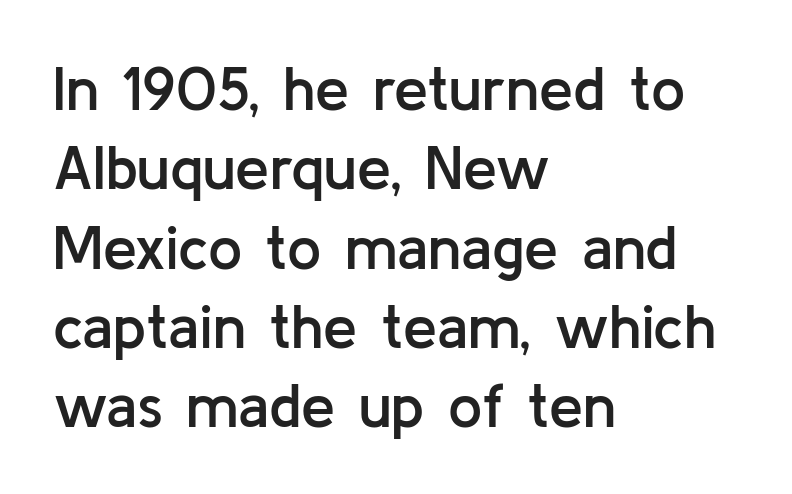
One glance says typical: line gaps are just what's usual. The specimen reads as upright at a glance. Weight check: semibold — heavier than regular, not quite bold. Glance below the letters and you will spot only blank space. This sample uses a sans-serif face.
